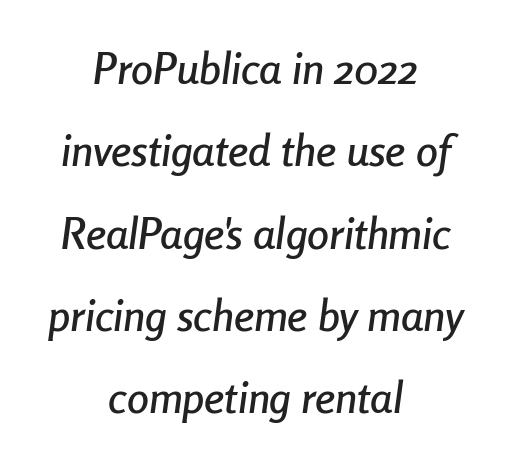
The image shows 44 px condensed type, italic (leaning right); set centered, line spacing 1.87x, normal letter spacing, not underlined; low stroke contrast and a medium x-height.
